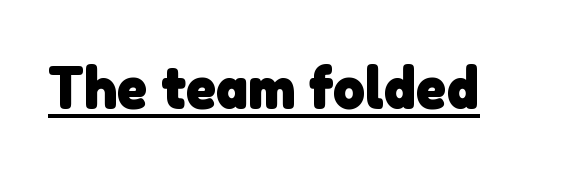
As a designer I'd log this as weight 700, bold. Is the letter spacing exaggerated? No — it looks like the ordinary default. You could not count columns in this text — the font is proportionally spaced. The passage shown is typeset with a sans-serif family. Like a heading marked for emphasis, these lines bear an underscore.
